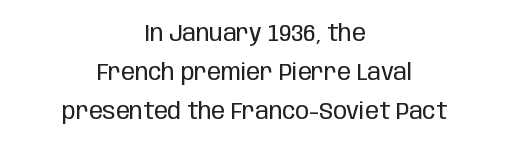
The image shows 23 px text type, upright; set centered, normal line spacing (1.7x), normal letter spacing, not underlined.
